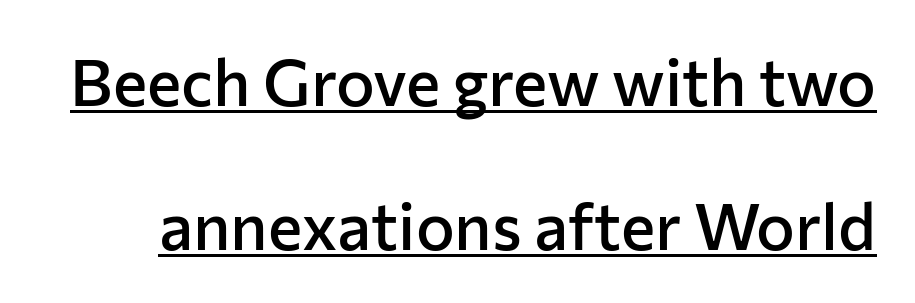
Spacing verdict: proportional, widths tailored to each character. Tracking here is standard; glyphs follow each other at the usual distance. Designer's note — italics off, roman on. You can tell from the bare stems that sans-serif type was used. Has an underline been added? It has. Weight check: semibold — heavier than regular, not quite bold.
